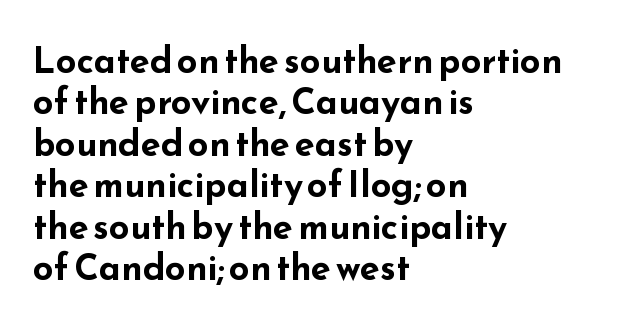
{"serif": "no", "italic": "no", "bold": "yes", "weight": "bold", "width": "wide", "stroke_contrast": "low", "x_height": "small", "monospaced": "no", "underline": "no", "align": "left", "line_spacing": "tight", "line_spacing_ratio": 1.15, "letter_spacing": "normal", "letter_spacing_em": 0.0, "glyph_px": 36}
